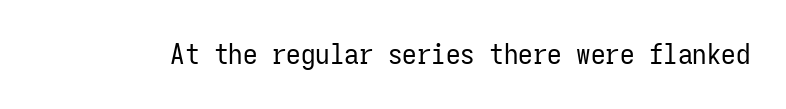
{"serif": "no", "italic": "no", "bold": "no", "weight": "regular", "width": "condensed", "stroke_contrast": "low", "x_height": "medium", "monospaced": "yes", "underline": "no", "letter_spacing": "normal", "letter_spacing_em": 0.0, "glyph_px": 29}
